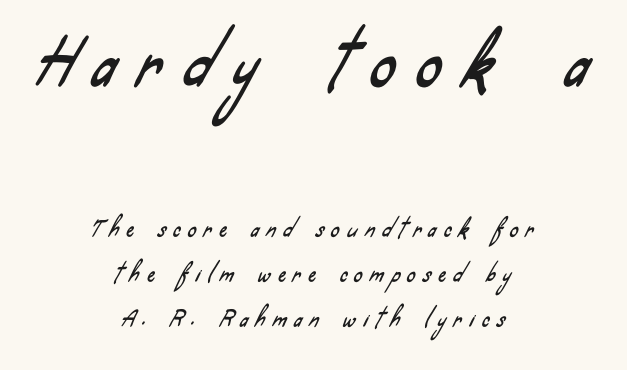
The image shows 62 px condensed sans-serif type; set centered, loose line spacing (2.15x), unusually wide letter spacing (+0.37 em), not underlined; the first (top) block is 2.95x larger; low stroke contrast and a small x-height.
